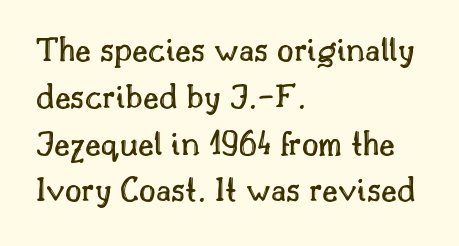
The image shows 36 px text type, upright; set left-aligned, normal line spacing (1.3x), normal letter spacing, not underlined; a small x-height.
